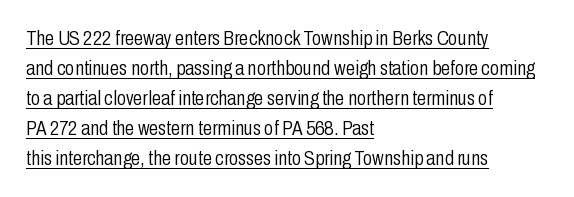
{"italic": "no", "bold": "no", "underline": "yes", "align": "left", "line_spacing": "normal", "line_spacing_ratio": 1.43, "letter_spacing": "normal", "letter_spacing_em": 0.0, "glyph_px": 21}
